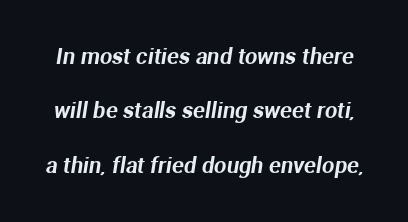
The image shows 22 px text type; set loose line spacing (2.47x), normal letter spacing, not underlined.
